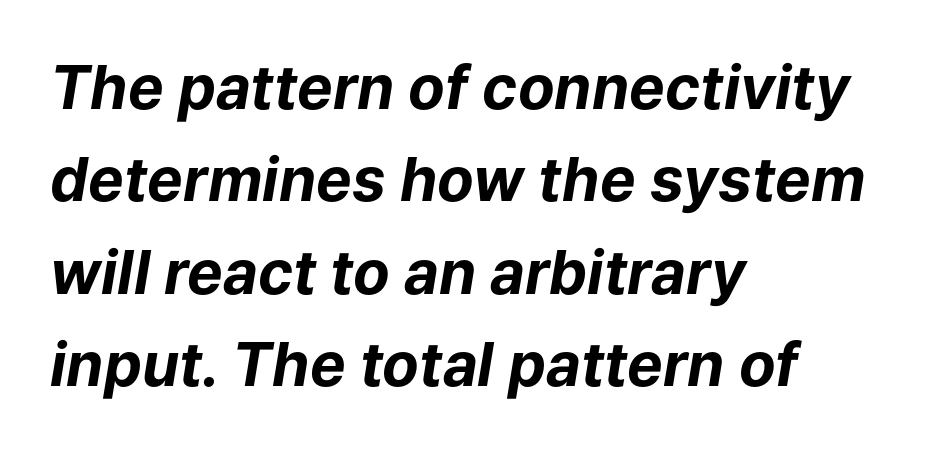
Q: Is the text bold? A: Yes.
Q: Is the text italic (slanted)? A: Yes, it leans right by about 9 degrees.
Q: Is the text underlined? A: No.
Q: How is the paragraph aligned? A: Left-aligned.
Q: Is the spacing between letters normal or unusually wide? A: Normal.
Q: Is the spacing between lines tight, normal or loose? A: Normal.
Q: Width (condensed, normal, or wide)? A: Normal.
Q: Stroke contrast? A: Low.
Q: x-height? A: Medium.
Q: Monospaced? A: No.
